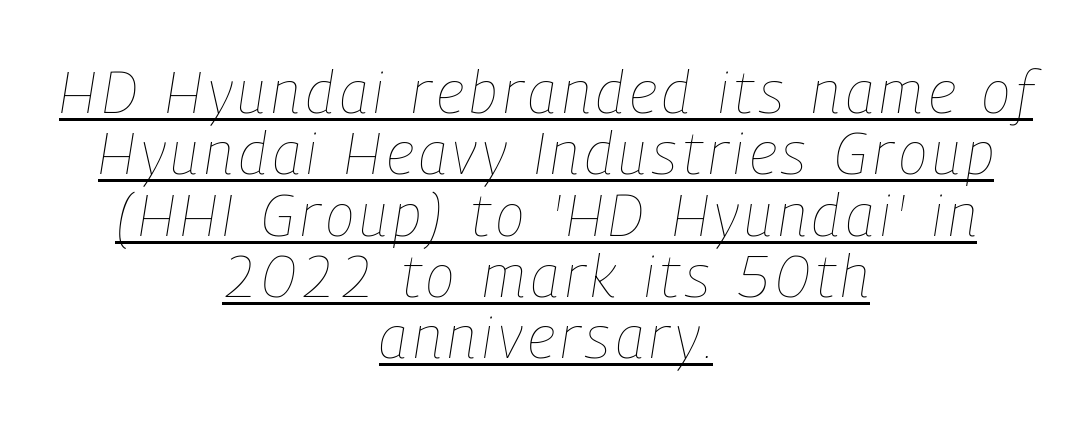
{"italic": "yes", "lean": "right", "slant_degrees": 9, "bold": "no", "weight": "thin", "width": "condensed", "stroke_contrast": "low", "x_height": "medium", "monospaced": "no", "underline": "yes", "align": "center", "line_spacing": "tight", "line_spacing_ratio": 1.04, "glyph_px": 59}
